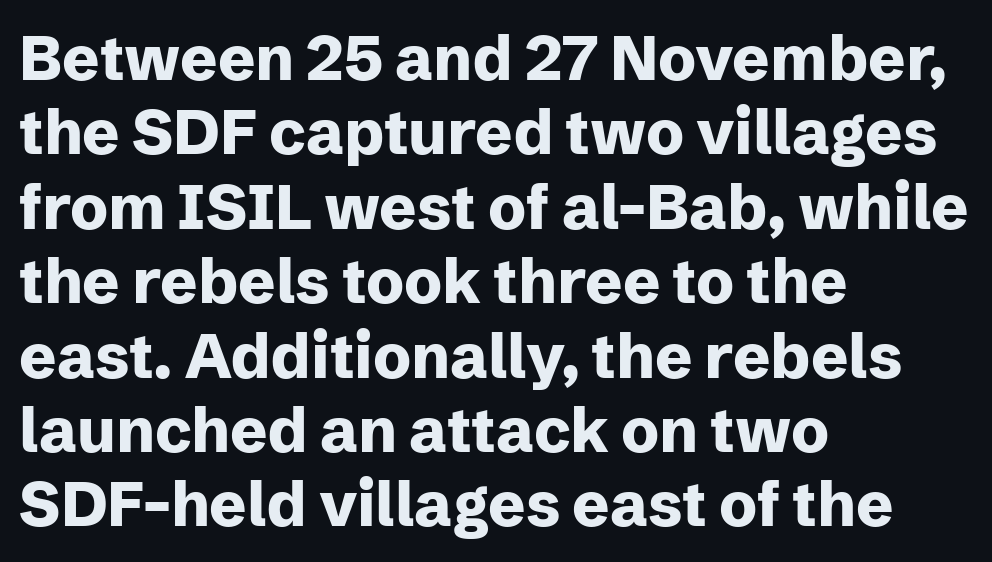
These lines are set flush left with a ragged right edge. Is there any slant? The stems are plumb. Emphasis by weight is at full strength: bold. Compared with typical body copy, the letter spacing here is the same. Do the characters align in a grid? No, the font is proportional. Examine the stroke ends and you'll find no serifs.
